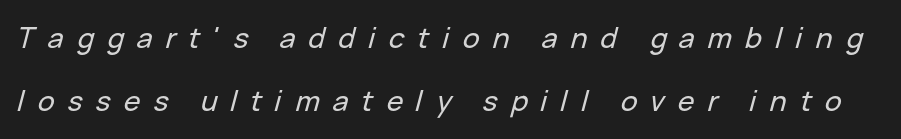
Q: Is the text italic (slanted)? A: Yes, it leans right by about 15 degrees.
Q: Is the text underlined? A: No.
Q: Is the spacing between letters normal or unusually wide? A: Unusually wide.
Q: Is the spacing between lines tight, normal or loose? A: Loose.
Q: Width (condensed, normal, or wide)? A: Normal.
Q: Stroke contrast? A: Low.
Q: x-height? A: Medium.
Q: Monospaced? A: No.
